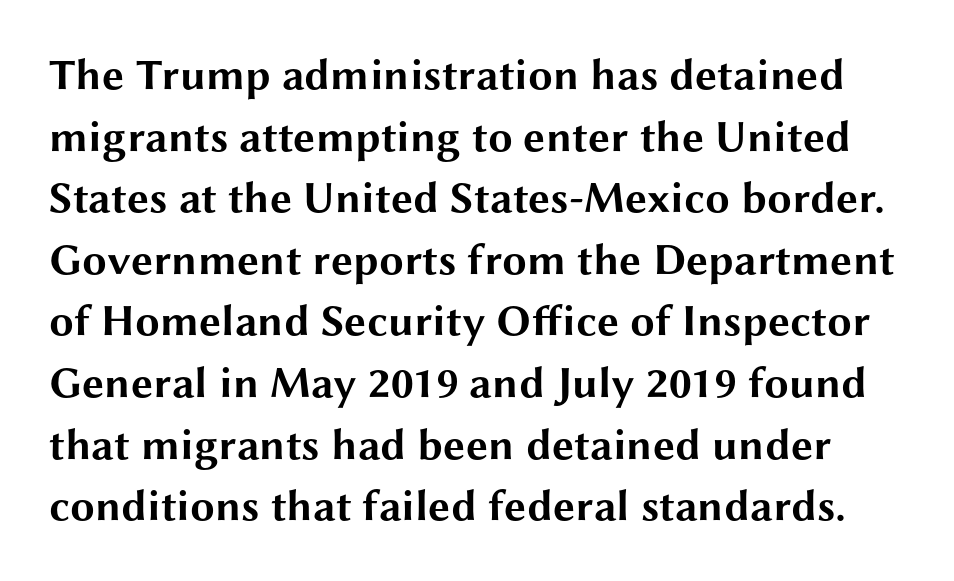
{"serif": "no", "italic": "no", "bold": "yes", "weight": "bold", "width": "wide", "stroke_contrast": "medium", "x_height": "medium", "monospaced": "no", "underline": "no", "line_spacing": "normal", "line_spacing_ratio": 1.4, "letter_spacing": "normal", "letter_spacing_em": 0.0, "glyph_px": 44}
